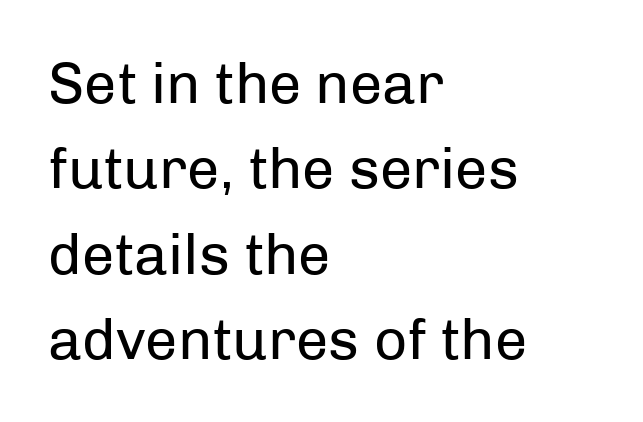
{"serif": "no", "italic": "no", "bold": "no", "weight": "regular", "width": "normal", "stroke_contrast": "low", "x_height": "medium", "monospaced": "no", "underline": "no", "align": "left", "line_spacing": "normal", "line_spacing_ratio": 1.47, "letter_spacing": "normal", "letter_spacing_em": 0.0, "glyph_px": 58}
